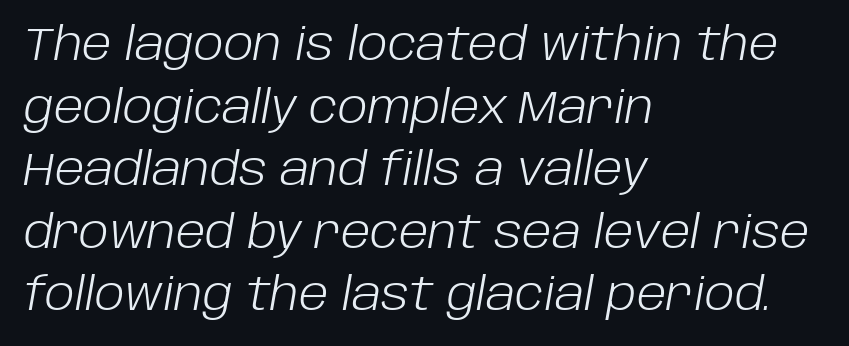
Q: Is the text bold? A: No.
Q: Is the text italic (slanted)? A: Yes, it leans right by about 10 degrees.
Q: Is the text underlined? A: No.
Q: How is the paragraph aligned? A: Left-aligned.
Q: Is the spacing between letters normal or unusually wide? A: Normal.
Q: Is the spacing between lines tight, normal or loose? A: Normal.
Q: Width (condensed, normal, or wide)? A: Normal.
Q: Stroke contrast? A: Low.
Q: x-height? A: Large.
Q: Monospaced? A: No.
